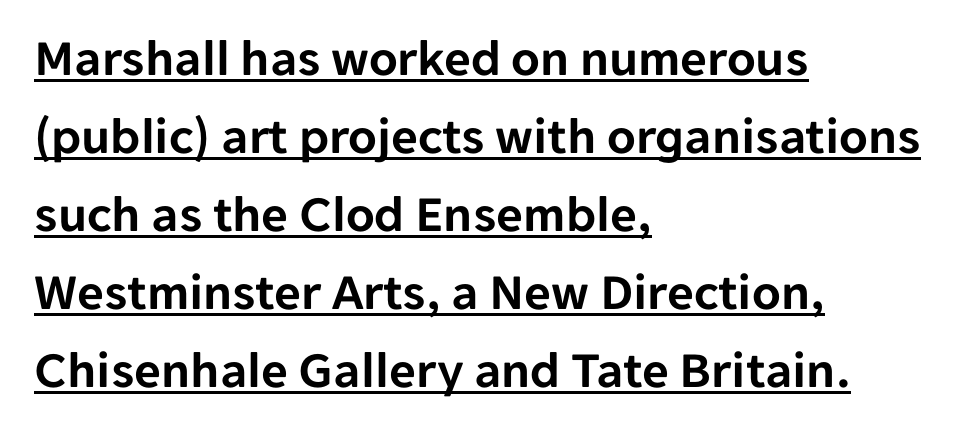
Short note: letters normally spaced. Each new line begins a customary step beneath the previous one. Characters remain perfectly vertical along every line. The specimen includes a rule beneath the text block's lines. You could not count columns in this text — the font is proportionally spaced.
